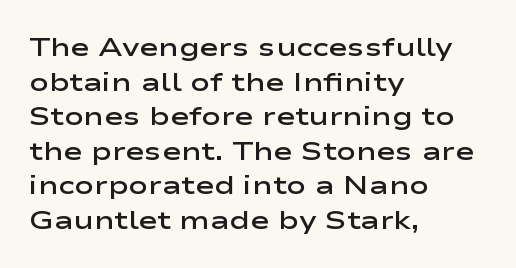
{"italic": "no", "bold": "semi", "underline": "no", "align": "left", "line_spacing": "normal", "line_spacing_ratio": 1.33, "letter_spacing": "normal", "letter_spacing_em": 0.0, "glyph_px": 26}
